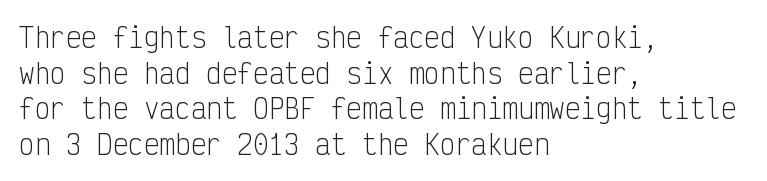
{"italic": "no", "bold": "no", "underline": "no", "align": "left", "line_spacing": "normal", "line_spacing_ratio": 1.37, "letter_spacing": "normal", "letter_spacing_em": 0.0, "glyph_px": 26}
